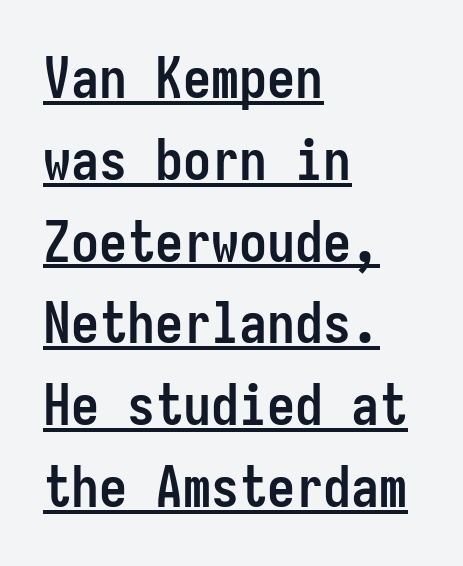
{"serif": "no", "italic": "no", "bold": "yes", "weight": "semibold", "width": "condensed", "stroke_contrast": "low", "x_height": "medium", "monospaced": "yes", "underline": "yes", "align": "left", "line_spacing": "normal", "line_spacing_ratio": 1.46, "letter_spacing": "normal", "letter_spacing_em": 0.0, "glyph_px": 56}
